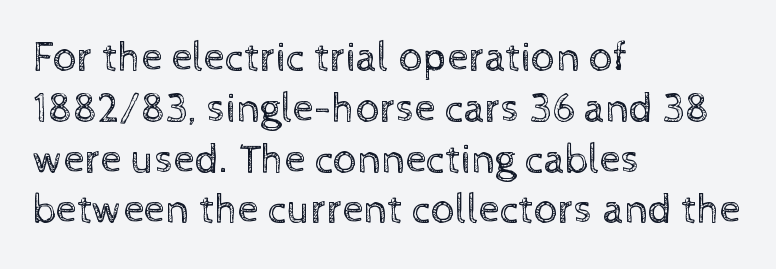
{"italic": "no", "bold": "no", "weight": "regular", "width": "normal", "x_height": "medium", "monospaced": "no", "underline": "no", "align": "left", "line_spacing_ratio": 1.21, "letter_spacing": "normal", "letter_spacing_em": 0.0, "glyph_px": 42}
